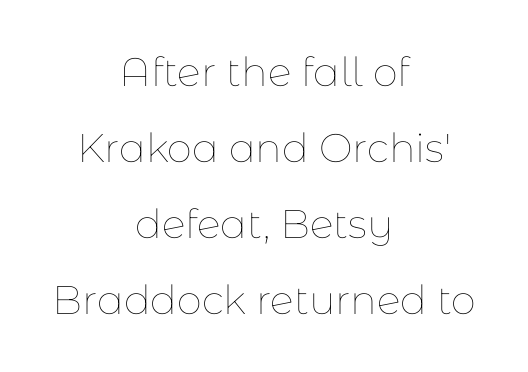
The image shows 40 px thin type, upright; set centered, loose line spacing (1.9x), normal letter spacing, not underlined; low stroke contrast and a medium x-height.
